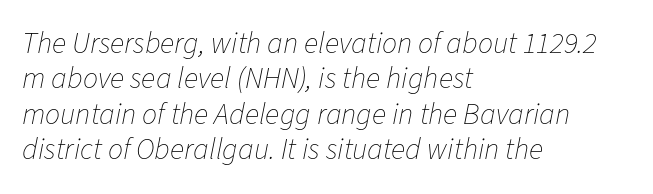
Slant detected: the letters are inclined. Weight: in the light-to-regular range. No word sits above an underline. Caption: standard tracking, unaltered.
